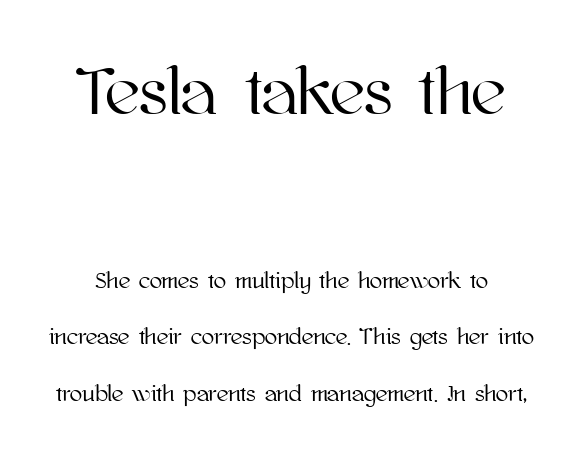
Q: Is the text italic (slanted)? A: No, it is upright.
Q: Is the text underlined? A: No.
Q: Is the spacing between letters normal or unusually wide? A: Normal.
Q: Is the spacing between lines tight, normal or loose? A: Loose.
Q: Which block of text is set in a larger size, the first (top) or the second (bottom)? A: The first (top) one.
Q: Width (condensed, normal, or wide)? A: Normal.
Q: Stroke contrast? A: High.
Q: x-height? A: Medium.
Q: Monospaced? A: No.
